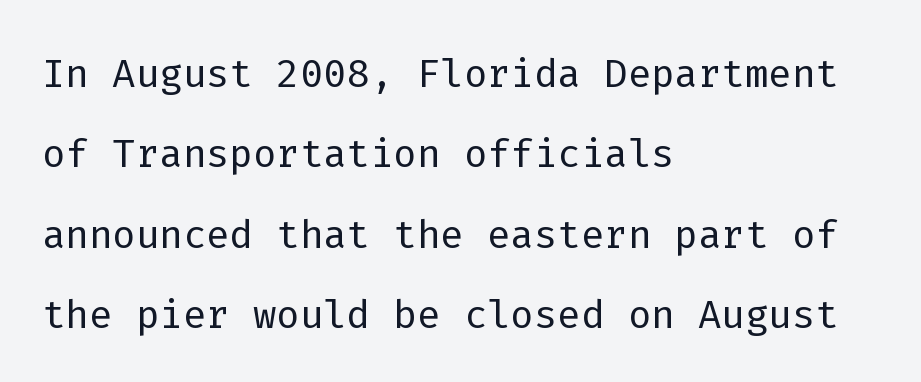
The image shows 55 px light sans-serif type, upright, monospaced; set left-aligned, normal line spacing (1.46x), normal letter spacing, not underlined; low stroke contrast and a medium x-height.
